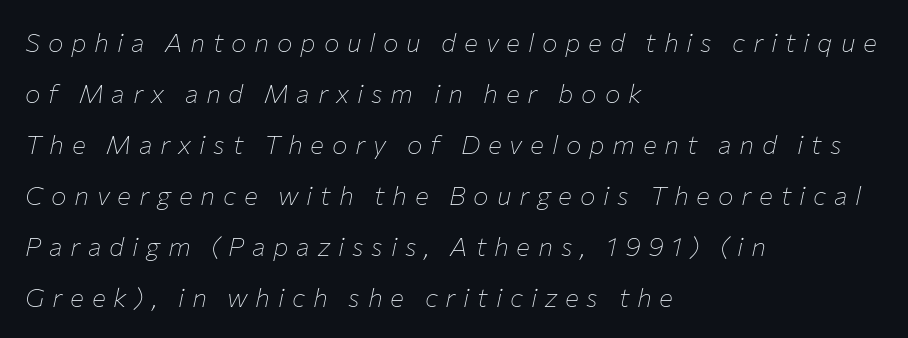
Q: Is the text bold? A: No.
Q: Is the text italic (slanted)? A: Yes, it leans right by about 12 degrees.
Q: Is the text underlined? A: No.
Q: How is the paragraph aligned? A: Left-aligned.
Q: Is the spacing between letters normal or unusually wide? A: Unusually wide.
Q: Is the spacing between lines tight, normal or loose? A: Loose.
